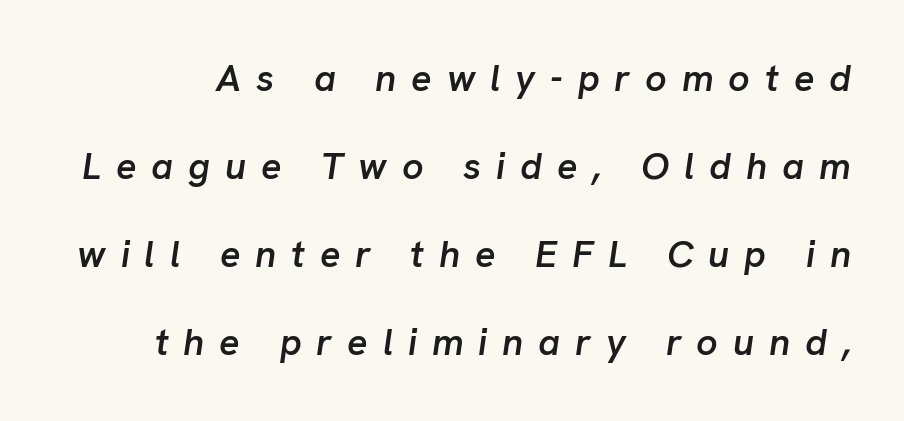
Vertical spacing — loose. Tracking value appears strongly positive — letters spread wide. A typesetter would mark this as italic. Honestly, there is no underline to notice here at all. The passage shown is typed in a proportional face where columns would drift.
